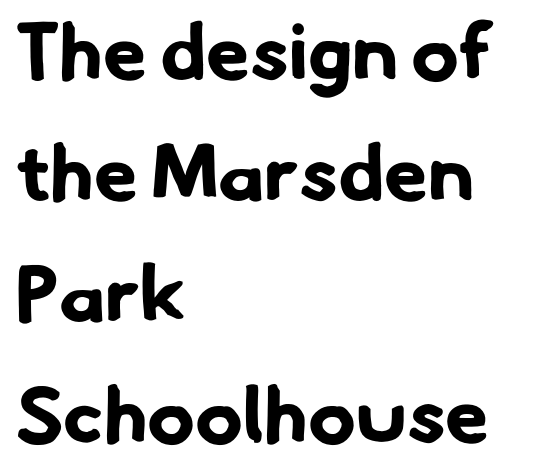
The rendering keeps characters at their native spacing. These words are printed bold, with thick strokes throughout. The zone under the glyphs is completely vacant. Students, observe: this is what conventionally led text looks like. Each letter keeps its own natural width here, so spacing adapts to shape.
